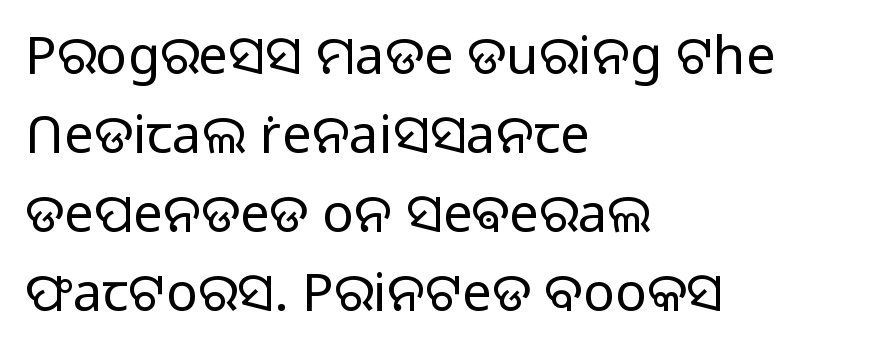
Q: Is the text bold? A: No.
Q: Is the text italic (slanted)? A: No, it is upright.
Q: Is the typeface a serif or a sans-serif typeface? A: Sans-serif.
Q: Is the text underlined? A: No.
Q: How is the paragraph aligned? A: Left-aligned.
Q: Is the spacing between letters normal or unusually wide? A: Normal.
Q: Is the spacing between lines tight, normal or loose? A: Normal.
Q: Width (condensed, normal, or wide)? A: Normal.
Q: Stroke contrast? A: Low.
Q: x-height? A: Medium.
Q: Monospaced? A: No.
